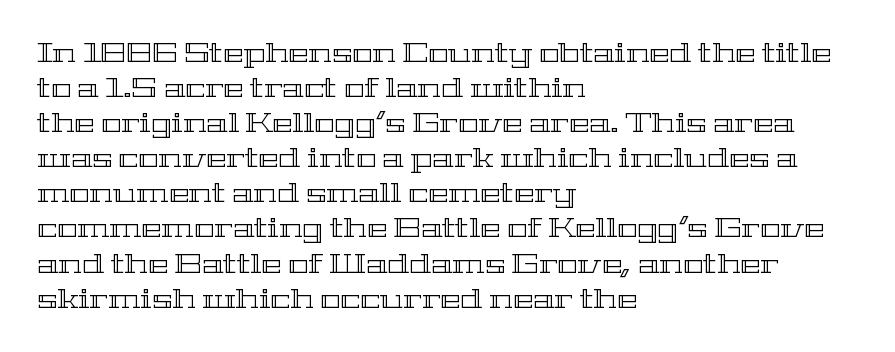
The image shows 27 px text type, upright; set left-aligned, normal line spacing (1.3x), normal letter spacing, not underlined.
